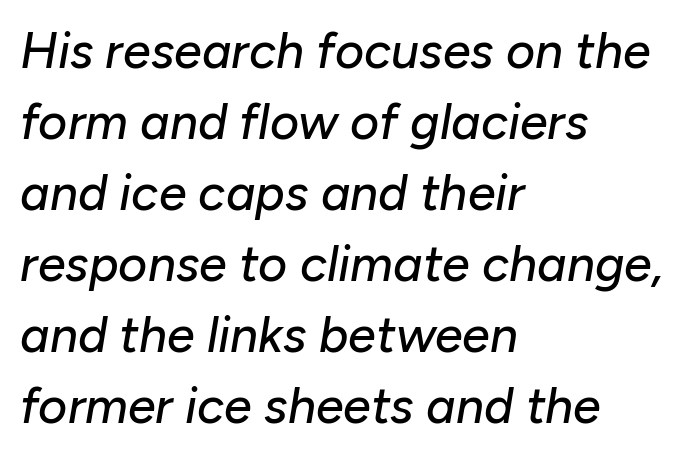
{"italic": "yes", "lean": "right", "slant_degrees": 10, "width": "normal", "stroke_contrast": "low", "x_height": "medium", "monospaced": "no", "underline": "no", "align": "left", "line_spacing": "normal", "line_spacing_ratio": 1.42, "letter_spacing": "normal", "letter_spacing_em": 0.0, "glyph_px": 50}
